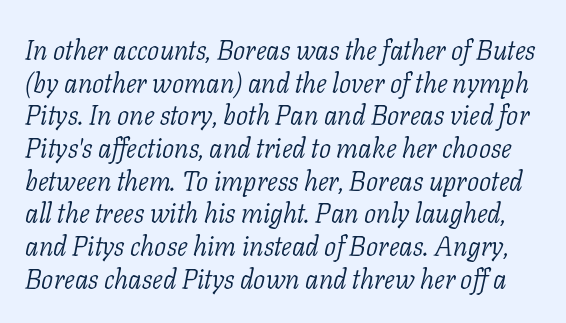
Short note: letters normally spaced. These glyphs show unthickened strokes, regular width or finer. Only glyphs here, with clear space below each row. There's an unmistakable incline to the writing here.
